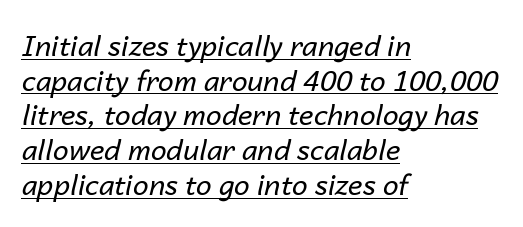
The image shows 28 px regular-weight type, italic (leaning right); set left-aligned, line spacing 1.24x, normal letter spacing, underlined; low stroke contrast and a medium x-height.
